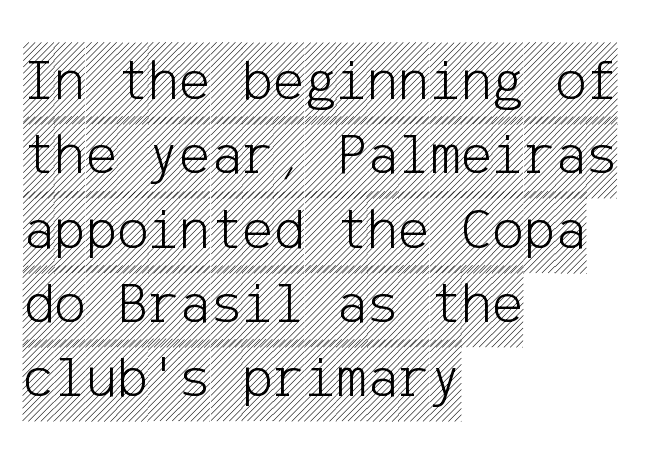
Q: Is the text italic (slanted)? A: No, it is upright.
Q: Is the text underlined? A: No.
Q: How is the paragraph aligned? A: Left-aligned.
Q: Is the spacing between letters normal or unusually wide? A: Normal.
Q: Is the spacing between lines tight, normal or loose? A: Normal.
Q: Width (condensed, normal, or wide)? A: Condensed.
Q: x-height? A: Large.
